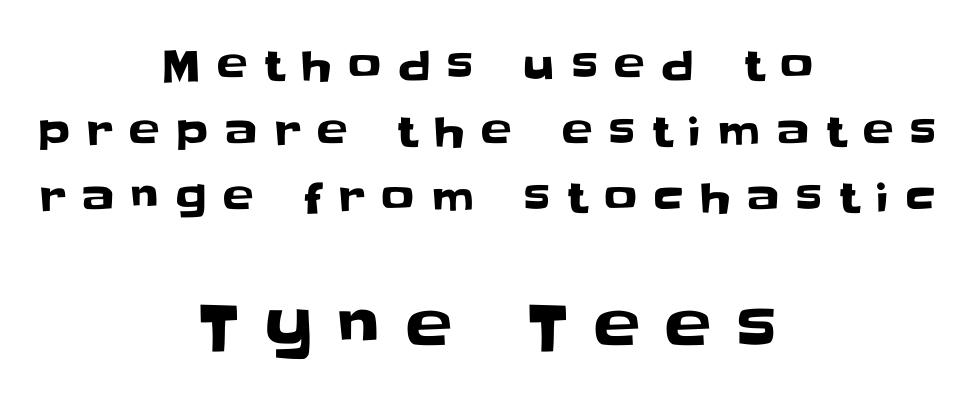
The image shows 62 px sans-serif type, upright; set centered, normal line spacing (1.61x), unusually wide letter spacing (+0.41 em), not underlined; the second (bottom) block is 1.51x larger; low stroke contrast and a large x-height.
